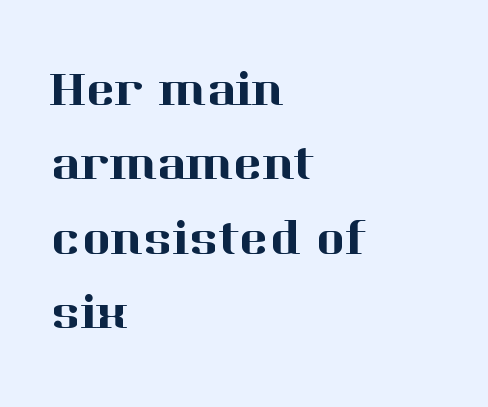
The image shows 50 px serif type, upright; set left-aligned, normal line spacing (1.49x), normal letter spacing, not underlined; high stroke contrast and a medium x-height.
